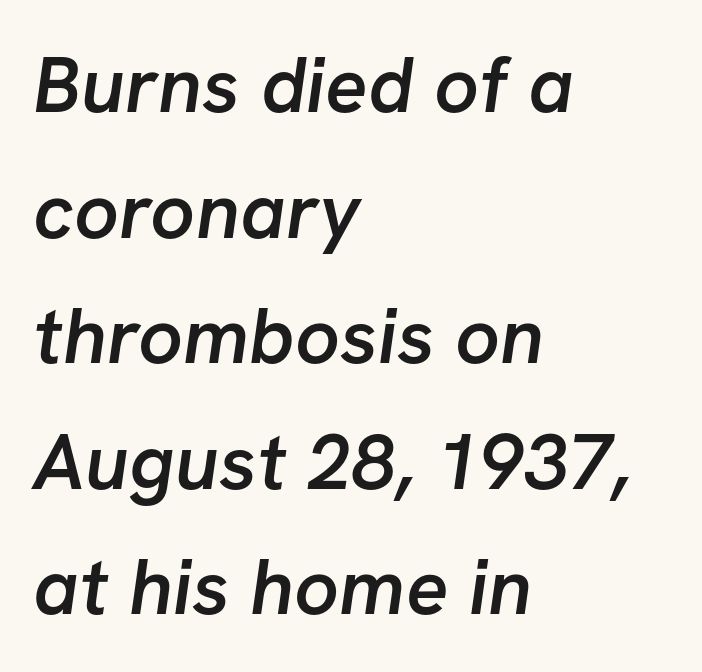
The image shows 79 px semibold sans-serif type; set left-aligned, normal line spacing (1.59x), normal letter spacing, not underlined; low stroke contrast and a medium x-height.
